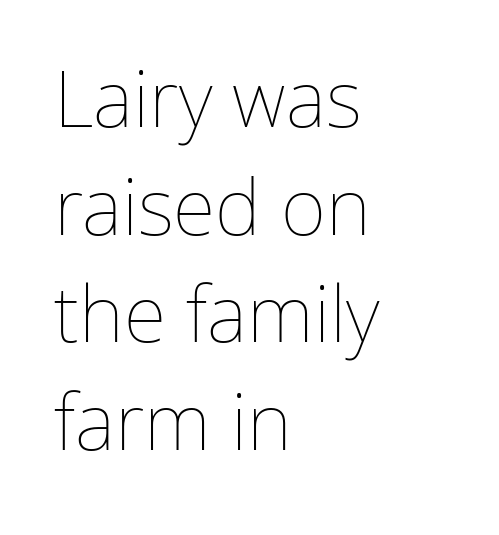
This is roman type, the default non-slanted kind. Is this a fixed-width face? No — the glyphs have proportional, varying widths. Weight class: somewhere from thin through regular. Unmarked baselines from the first word to the last.
